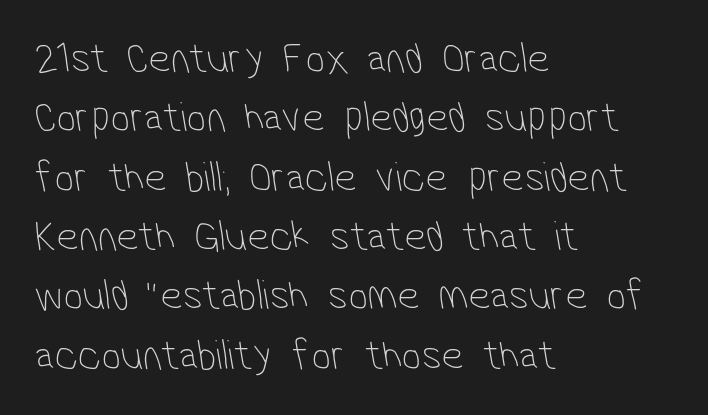
Each letter keeps its own natural width here, so spacing adapts to shape. A typesetter would call this zero additional tracking. Heft: none added — not bold. The passage shown is typeset with a sans-serif family. Caption: multi-line text, flush left, ragged right. The lines sit at an ordinary, default distance from one another.
